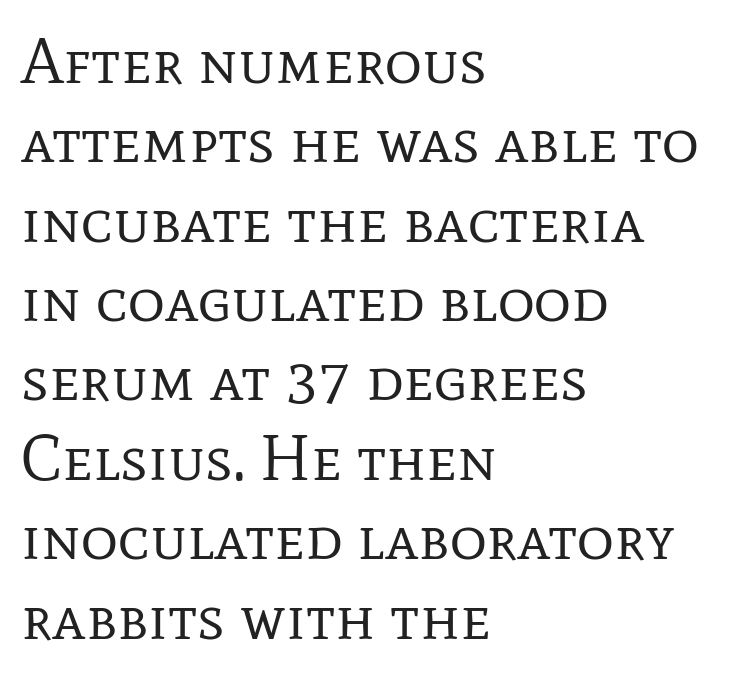
Q: Is the text bold? A: No.
Q: Is the text italic (slanted)? A: No, it is upright.
Q: Is the typeface a serif or a sans-serif typeface? A: Serif.
Q: Is the text underlined? A: No.
Q: How is the paragraph aligned? A: Left-aligned.
Q: Is the spacing between letters normal or unusually wide? A: Normal.
Q: Width (condensed, normal, or wide)? A: Normal.
Q: Stroke contrast? A: Low.
Q: x-height? A: Medium.
Q: Monospaced? A: No.
